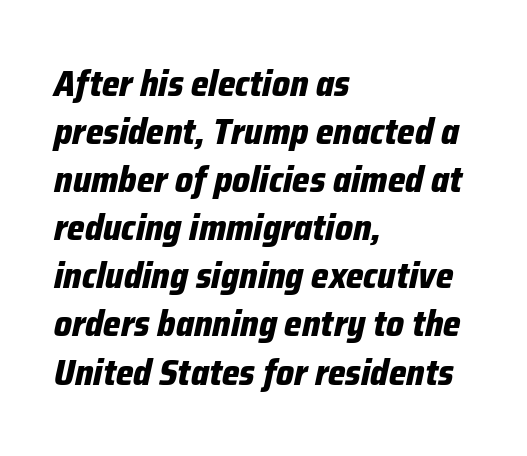
{"italic": "yes", "lean": "right", "slant_degrees": 12, "bold": "yes", "weight": "bold", "width": "condensed", "stroke_contrast": "low", "x_height": "medium", "monospaced": "no", "underline": "no", "align": "left", "line_spacing": "normal", "line_spacing_ratio": 1.3, "letter_spacing": "normal", "letter_spacing_em": 0.0, "glyph_px": 37}
